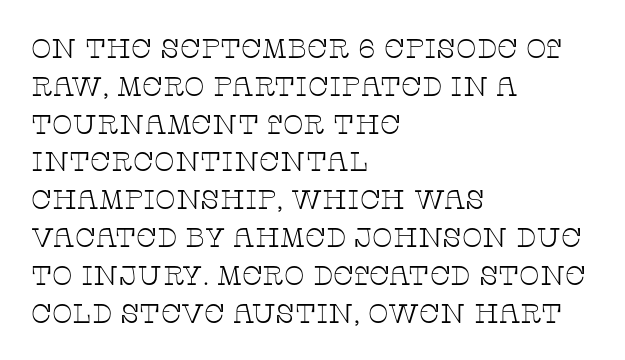
{"italic": "no", "bold": "no", "underline": "no", "align": "left", "line_spacing": "normal", "line_spacing_ratio": 1.4, "letter_spacing": "normal", "letter_spacing_em": 0.0, "glyph_px": 27}
